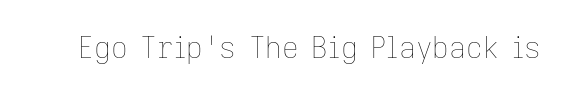
{"italic": "no", "bold": "no", "weight": "thin", "width": "normal", "stroke_contrast": "low", "x_height": "medium", "monospaced": "no", "underline": "no", "letter_spacing": "normal", "letter_spacing_em": 0.0, "glyph_px": 29}
